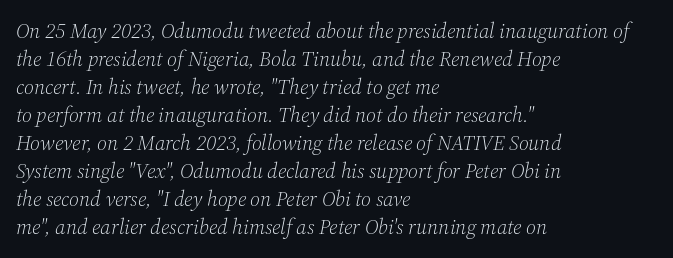
The image shows 21 px text type, italic (leaning right); set left-aligned, normal line spacing (1.33x), normal letter spacing, not underlined.
